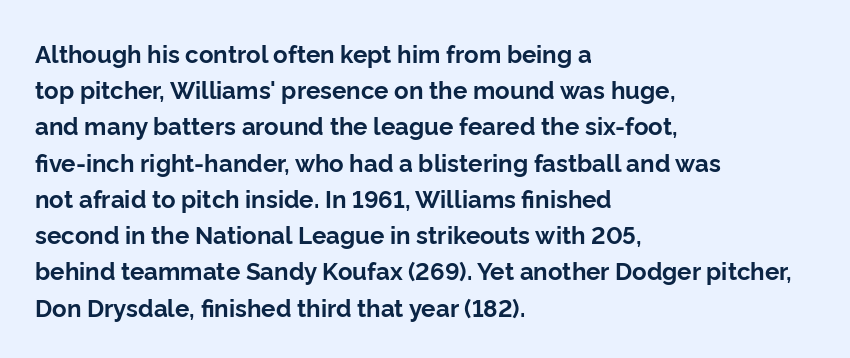
{"italic": "no", "bold": "yes", "underline": "no", "align": "left", "line_spacing": "normal", "line_spacing_ratio": 1.51, "letter_spacing": "normal", "letter_spacing_em": 0.0, "glyph_px": 24}
